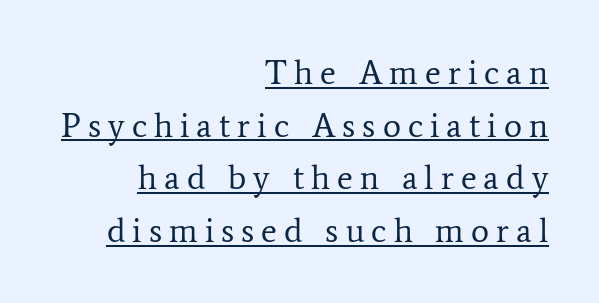
The image shows 34 px regular-weight serif type, upright; set right-aligned, normal line spacing (1.55x), unusually wide letter spacing (+0.21 em), underlined; low stroke contrast and a medium x-height.
